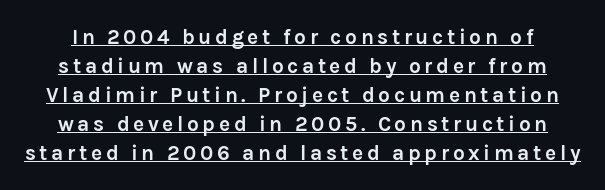
The image shows 21 px bold type, upright; set normal line spacing (1.38x), underlined.
